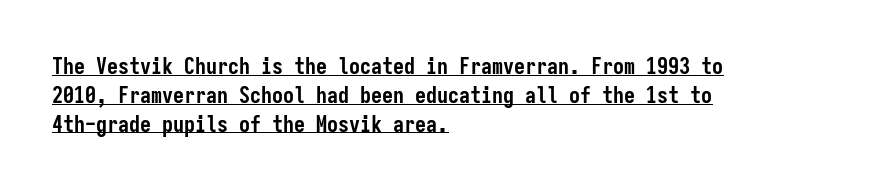
The sample's only ornament is a line tracing under the words. Does extra space separate the letters? No, they use regular spacing. Typesetter's note: full bold, strokes at maximum text heaviness. Alignment: flush left. Whoever set this chose a conventional vertical rhythm.
